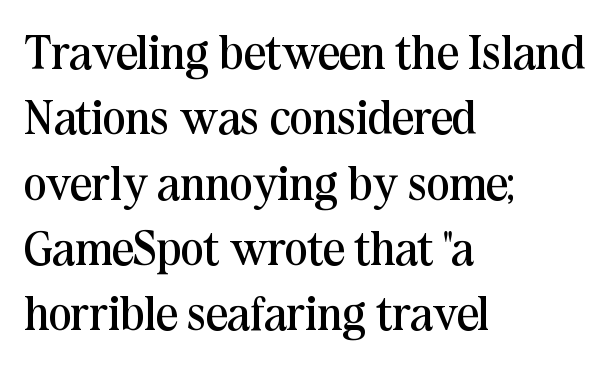
{"serif": "yes", "italic": "no", "bold": "no", "weight": "regular", "width": "normal", "stroke_contrast": "medium", "x_height": "medium", "monospaced": "no", "underline": "no", "align": "left", "line_spacing": "normal", "line_spacing_ratio": 1.36, "letter_spacing": "normal", "letter_spacing_em": 0.0, "glyph_px": 48}
